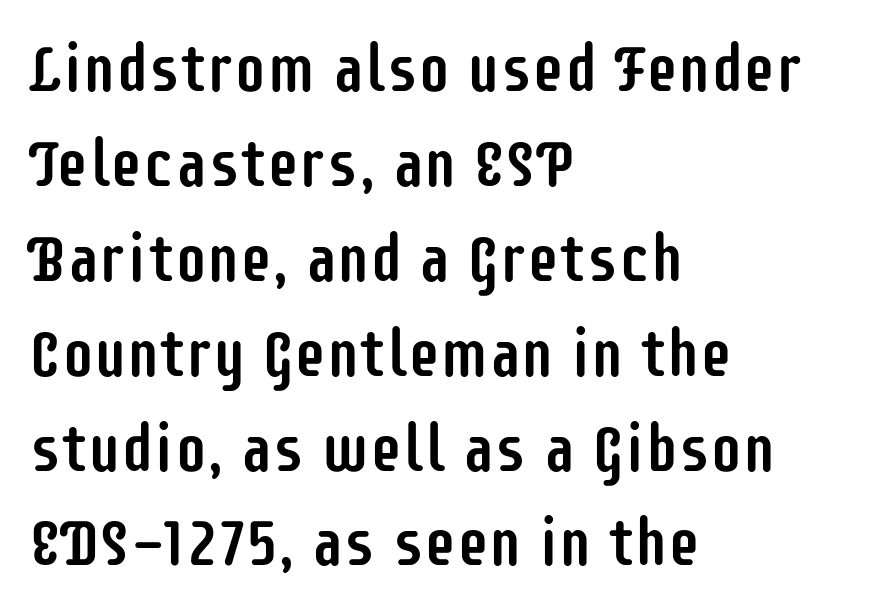
{"serif": "no", "italic": "no", "width": "condensed", "stroke_contrast": "low", "x_height": "large", "monospaced": "no", "underline": "no", "align": "left", "line_spacing": "normal", "line_spacing_ratio": 1.46, "letter_spacing": "normal", "letter_spacing_em": 0.0, "glyph_px": 65}
